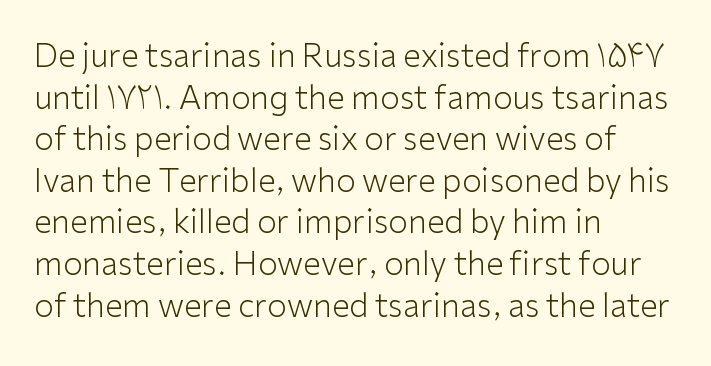
Q: Is the text bold? A: No.
Q: Is the text italic (slanted)? A: No, it is upright.
Q: Is the typeface a serif or a sans-serif typeface? A: Sans-serif.
Q: Is the text underlined? A: No.
Q: How is the paragraph aligned? A: Left-aligned.
Q: Is the spacing between letters normal or unusually wide? A: Normal.
Q: Is the spacing between lines tight, normal or loose? A: Normal.
Q: Width (condensed, normal, or wide)? A: Normal.
Q: Stroke contrast? A: Low.
Q: x-height? A: Medium.
Q: Monospaced? A: No.
